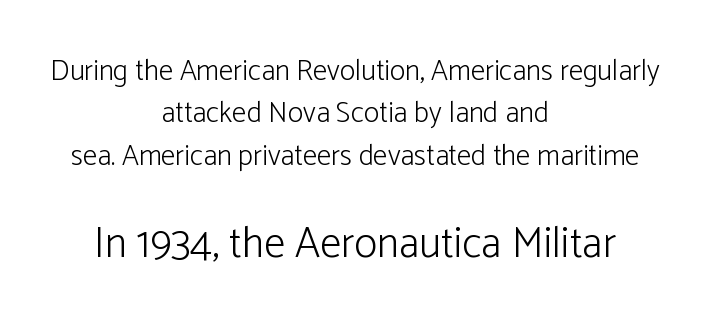
The gaps between neighbouring characters are ordinary and unremarkable. The lines are quadded center. Do the characters align in a grid? No, the font is proportional. The lines sit at an ordinary, default distance from one another. Every stem runs plumb, perpendicular to the baseline. In terms of letterform style, serifs are entirely absent.
